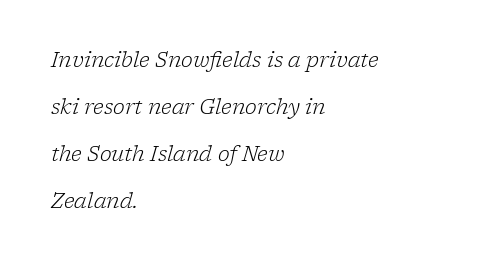
{"italic": "yes", "lean": "right", "slant_degrees": 17, "bold": "no", "underline": "no", "align": "left", "line_spacing": "loose", "line_spacing_ratio": 2.35, "letter_spacing": "normal", "letter_spacing_em": 0.0, "glyph_px": 20}
